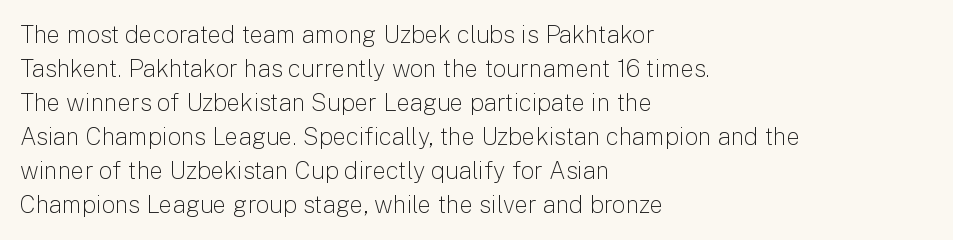
Q: Is the text bold? A: No.
Q: Is the text italic (slanted)? A: No, it is upright.
Q: Is the text underlined? A: No.
Q: How is the paragraph aligned? A: Left-aligned.
Q: Is the spacing between letters normal or unusually wide? A: Normal.
Q: Is the spacing between lines tight, normal or loose? A: Normal.
